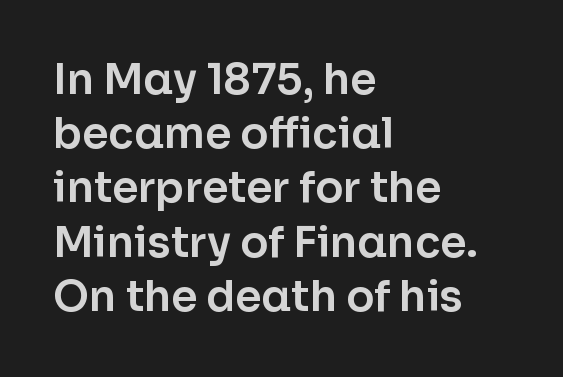
Q: Is the text italic (slanted)? A: No, it is upright.
Q: Is the typeface a serif or a sans-serif typeface? A: Sans-serif.
Q: Is the text underlined? A: No.
Q: How is the paragraph aligned? A: Left-aligned.
Q: Is the spacing between letters normal or unusually wide? A: Normal.
Q: Is the spacing between lines tight, normal or loose? A: Normal.
Q: Width (condensed, normal, or wide)? A: Normal.
Q: Stroke contrast? A: Low.
Q: x-height? A: Medium.
Q: Monospaced? A: No.
